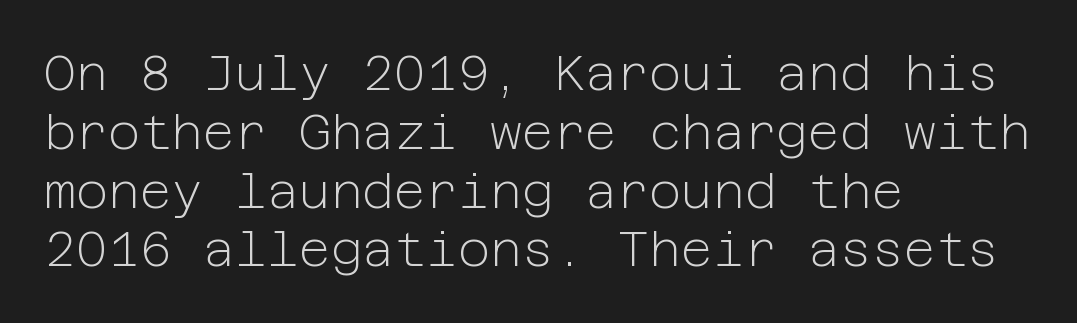
Underline: absent. The specimen reads as upright at a glance. Letterform terminals end flat and unadorned throughout the passage. Nothing unusual about the tracking: characters are spaced as the font intends. Nothing heavy about these letters — not bold at all. Alignment: flush left.
